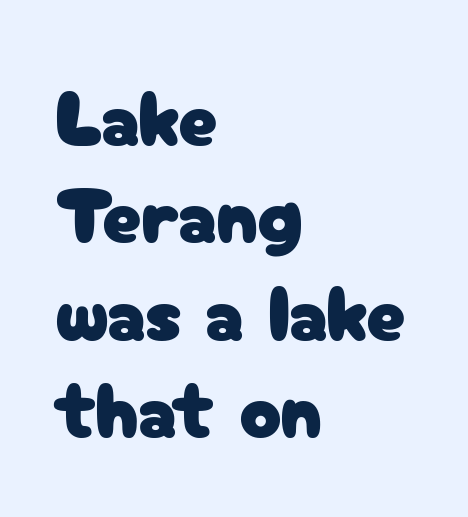
The image shows 78 px sans-serif type, upright; set left-aligned, normal line spacing (1.25x), normal letter spacing, not underlined; low stroke contrast and a medium x-height.
